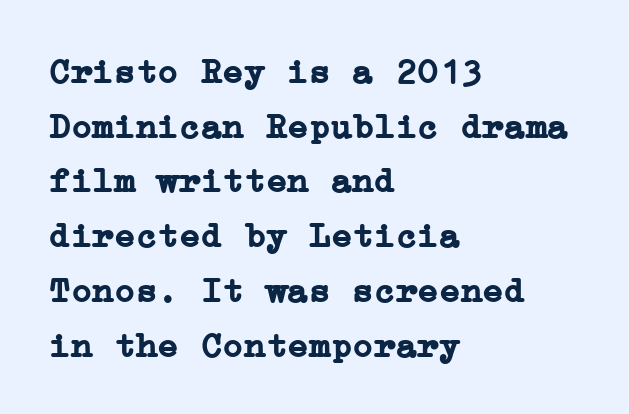
The image shows 36 px semibold serif type, upright; set left-aligned, normal line spacing (1.52x), normal letter spacing, not underlined; low stroke contrast and a medium x-height.
